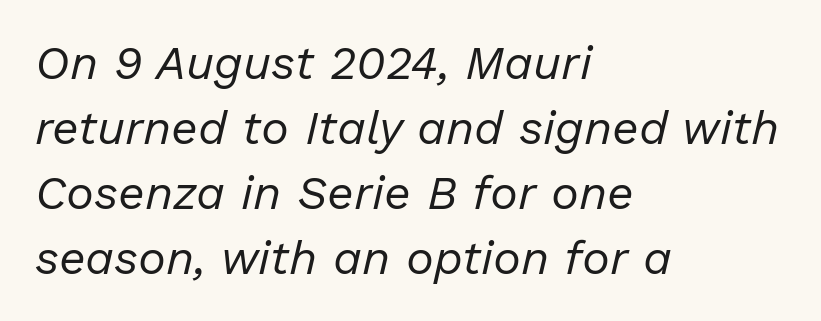
Q: Is the text bold? A: No.
Q: Is the text italic (slanted)? A: Yes, it leans right by about 13 degrees.
Q: Is the text underlined? A: No.
Q: How is the paragraph aligned? A: Left-aligned.
Q: Is the spacing between letters normal or unusually wide? A: Normal.
Q: Is the spacing between lines tight, normal or loose? A: Normal.
Q: Width (condensed, normal, or wide)? A: Normal.
Q: Stroke contrast? A: Low.
Q: x-height? A: Medium.
Q: Monospaced? A: No.
